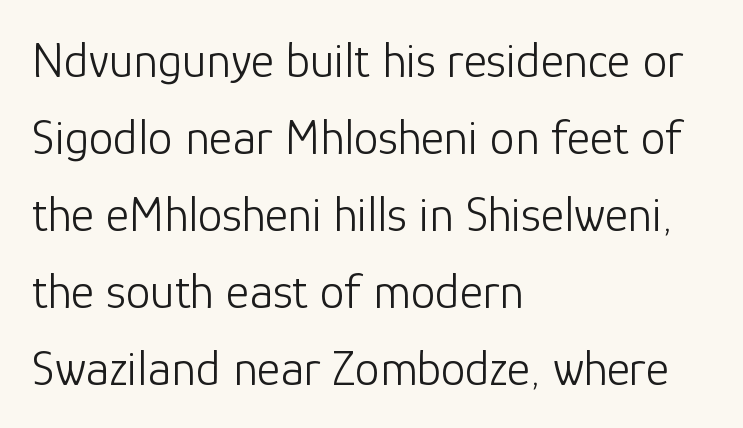
The image shows 50 px light sans-serif type, upright; set left-aligned, normal line spacing (1.54x), normal letter spacing, not underlined; low stroke contrast and a medium x-height.
